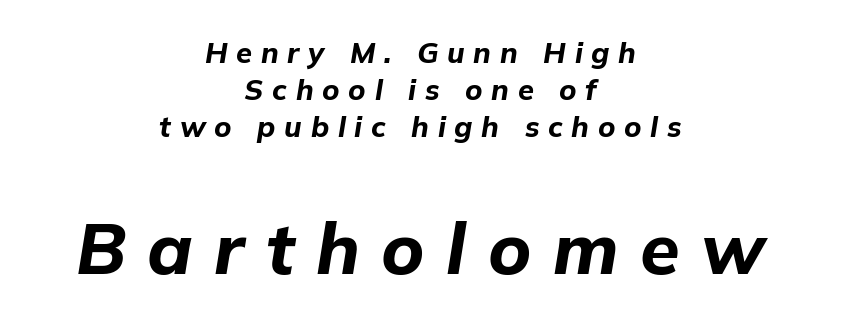
{"italic": "yes", "lean": "right", "slant_degrees": 9, "bold": "yes", "weight": "bold", "width": "normal", "stroke_contrast": "low", "x_height": "medium", "monospaced": "no", "underline": "no", "align": "center", "line_spacing": "normal", "line_spacing_ratio": 1.27, "letter_spacing": "wide", "letter_spacing_em": 0.3, "larger_block": "second", "size_ratio": 2.48, "glyph_px": 72}
